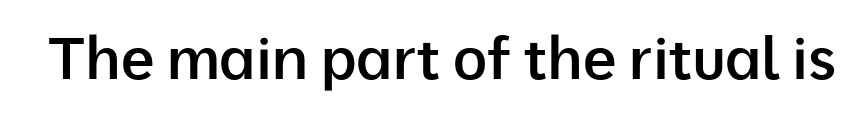
The image shows 59 px semibold sans-serif type, upright; set normal letter spacing, not underlined; low stroke contrast and a medium x-height.
